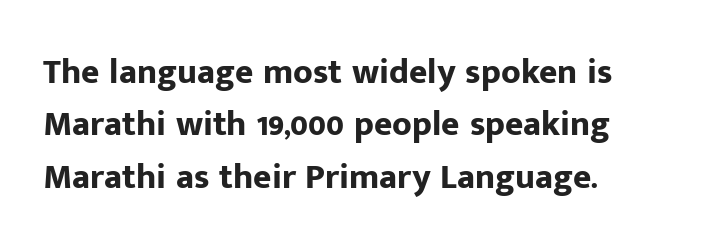
The image shows 35 px bold sans-serif type, upright; set left-aligned, normal line spacing (1.5x), normal letter spacing, not underlined; low stroke contrast and a medium x-height.
